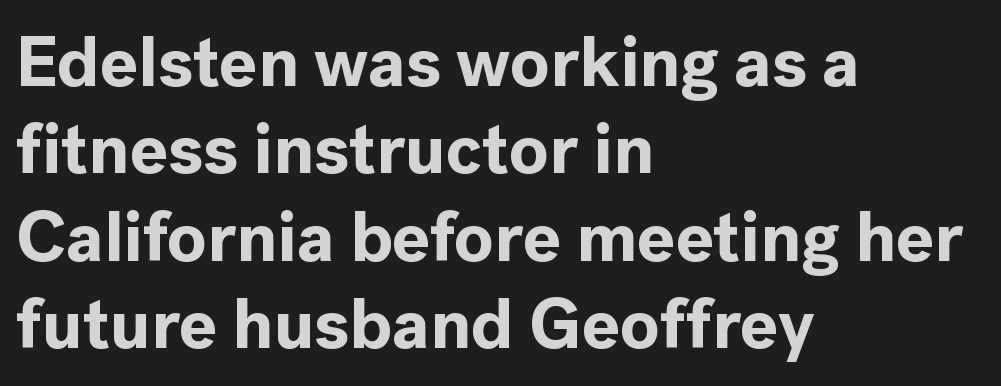
Q: Is the text bold? A: Yes.
Q: Is the text italic (slanted)? A: No, it is upright.
Q: Is the typeface a serif or a sans-serif typeface? A: Sans-serif.
Q: Is the text underlined? A: No.
Q: How is the paragraph aligned? A: Left-aligned.
Q: Is the spacing between letters normal or unusually wide? A: Normal.
Q: Width (condensed, normal, or wide)? A: Normal.
Q: x-height? A: Medium.
Q: Monospaced? A: No.
